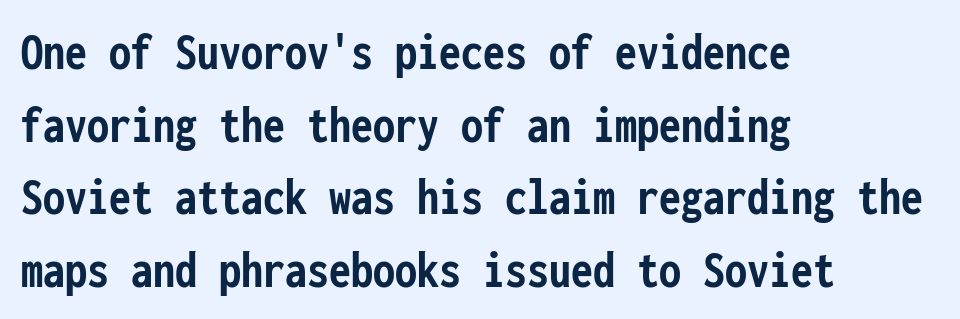
The image shows 55 px semibold, condensed sans-serif type, upright, monospaced; set left-aligned, normal line spacing (1.32x), normal letter spacing, not underlined; low stroke contrast and a medium x-height.
